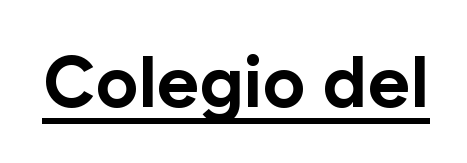
The image shows 72 px bold sans-serif type, upright; set normal letter spacing, underlined; low stroke contrast and a medium x-height.
